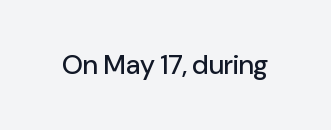
The image shows 27 px text type, upright; set normal letter spacing, not underlined.
